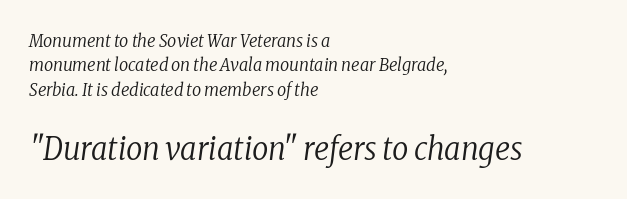
Q: Is the text bold? A: No.
Q: Is the text italic (slanted)? A: Yes, it leans right by about 8 degrees.
Q: Is the typeface a serif or a sans-serif typeface? A: Serif.
Q: Is the text underlined? A: No.
Q: How is the paragraph aligned? A: Left-aligned.
Q: Is the spacing between letters normal or unusually wide? A: Normal.
Q: Is the spacing between lines tight, normal or loose? A: Normal.
Q: Which block of text is set in a larger size, the first (top) or the second (bottom)? A: The second (bottom) one.
Q: Width (condensed, normal, or wide)? A: Condensed.
Q: Stroke contrast? A: Low.
Q: x-height? A: Medium.
Q: Monospaced? A: No.
